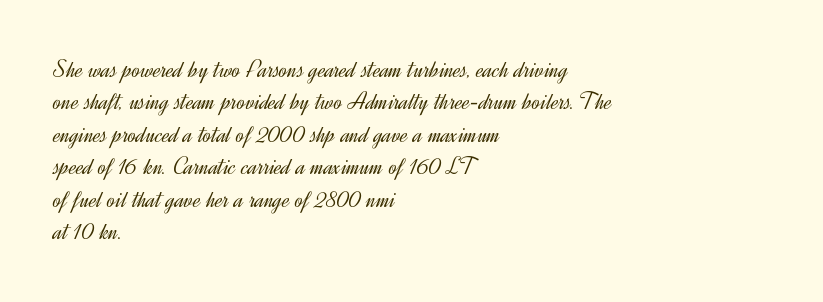
The words here are not underlined. Whoever set this chose a conventional vertical rhythm. Honestly, the letter spacing is just normal — you wouldn't notice it. Compared with a centered layout, this one pins lines to the left instead. The weight tops out at a normal text grade.
